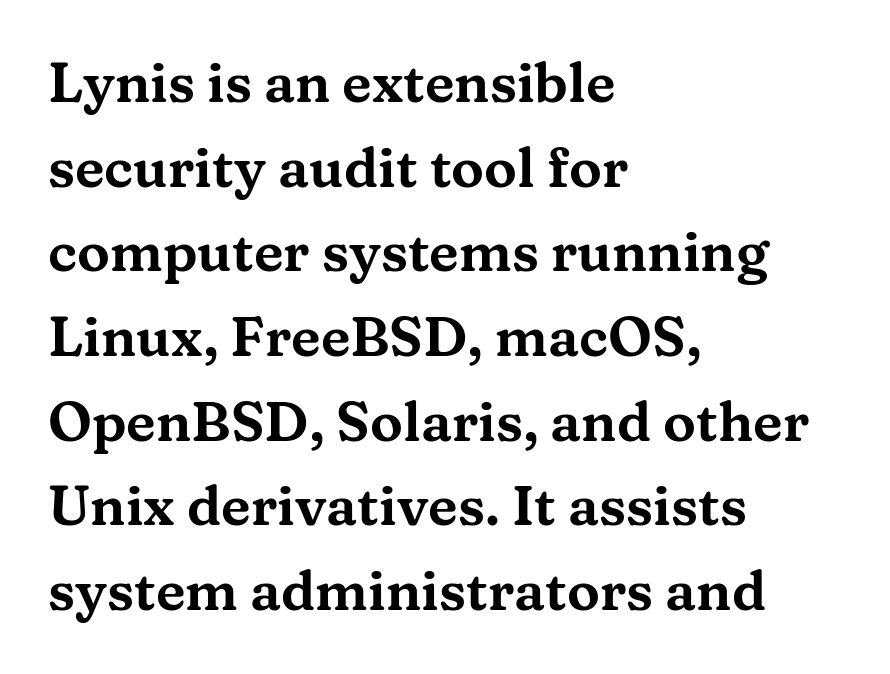
The lettering holds an erect, upright posture throughout. The passage shown is typed in a proportional face where columns would drift. If you measured baseline to baseline, you'd find a middling distance. The horizontal fit of the characters is conventional and even.
